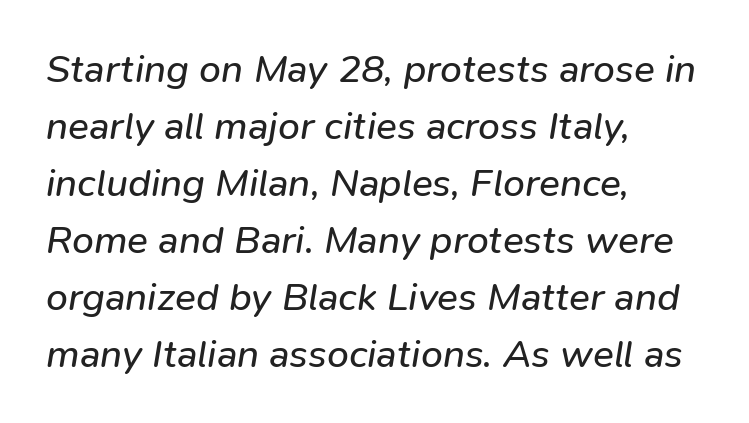
Q: Is the text bold? A: No.
Q: Is the text italic (slanted)? A: Yes, it leans right by about 9 degrees.
Q: Is the text underlined? A: No.
Q: How is the paragraph aligned? A: Left-aligned.
Q: Is the spacing between letters normal or unusually wide? A: Normal.
Q: Is the spacing between lines tight, normal or loose? A: Normal.
Q: Width (condensed, normal, or wide)? A: Normal.
Q: Stroke contrast? A: Low.
Q: x-height? A: Medium.
Q: Monospaced? A: No.
